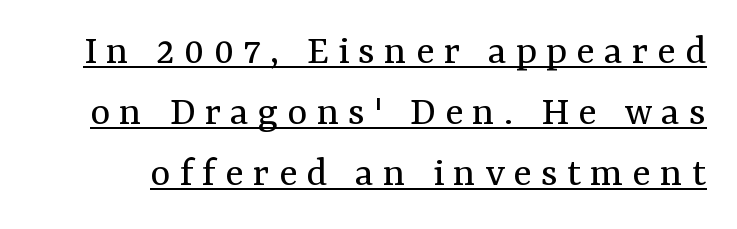
The image shows 43 px regular-weight serif type, upright; set normal line spacing (1.42x), unusually wide letter spacing (+0.21 em), underlined; medium stroke contrast and a medium x-height.
